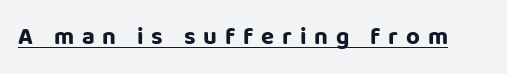
{"italic": "no", "bold": "yes", "underline": "yes", "letter_spacing": "wide", "letter_spacing_em": 0.33, "glyph_px": 24}
